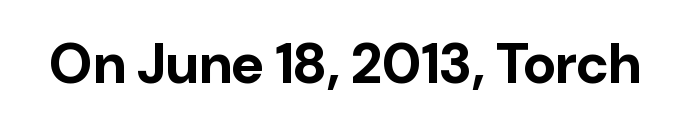
The image shows 56 px bold sans-serif type, upright; set normal letter spacing, not underlined; low stroke contrast and a medium x-height.
